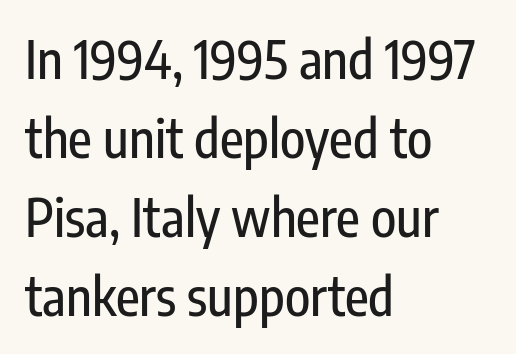
The image shows 52 px condensed sans-serif type, upright; set left-aligned, normal line spacing (1.52x), normal letter spacing, not underlined; low stroke contrast and a medium x-height.
